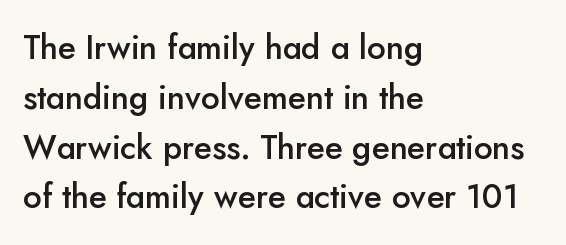
The image shows 33 px semibold sans-serif type, upright; set left-aligned, normal line spacing (1.51x), normal letter spacing, not underlined; low stroke contrast and a small x-height.
